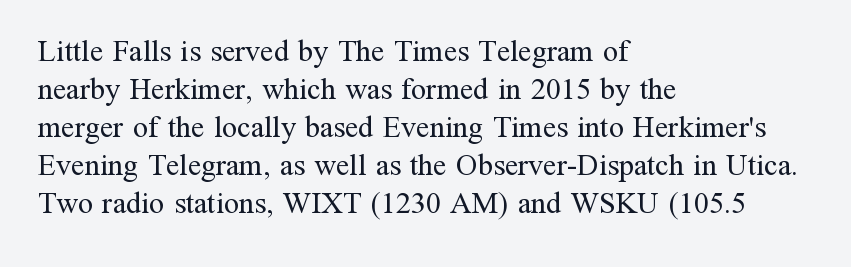
The image shows 30 px regular-weight serif type, upright; set left-aligned, normal line spacing (1.27x), normal letter spacing, not underlined; medium stroke contrast and a medium x-height.
